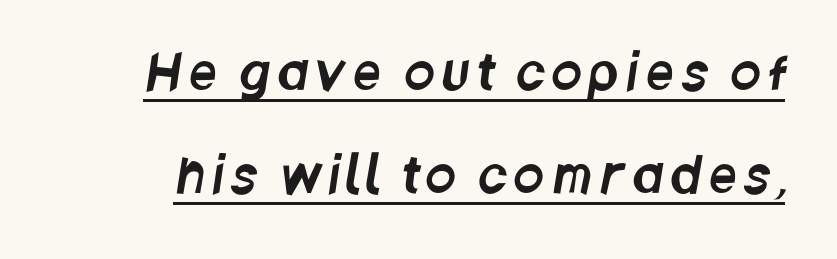
Character widths vary here, with narrow letters taking less room than wide ones. What kind of face is this? One without serifs — a sans. Emphasis is given by a line drawn under the lettering. Notice the wide empty band between every row — that's loose leading.
